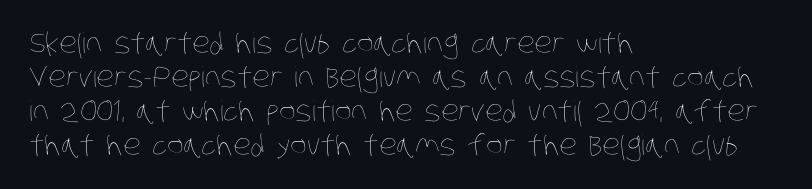
The image shows 28 px thin, condensed type; set left-aligned, line spacing 1.21x, normal letter spacing, not underlined; low stroke contrast and a large x-height.
